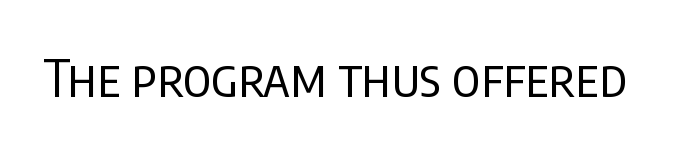
The image shows 52 px regular-weight, condensed sans-serif type, upright; set normal letter spacing, not underlined; low stroke contrast and a large x-height.
